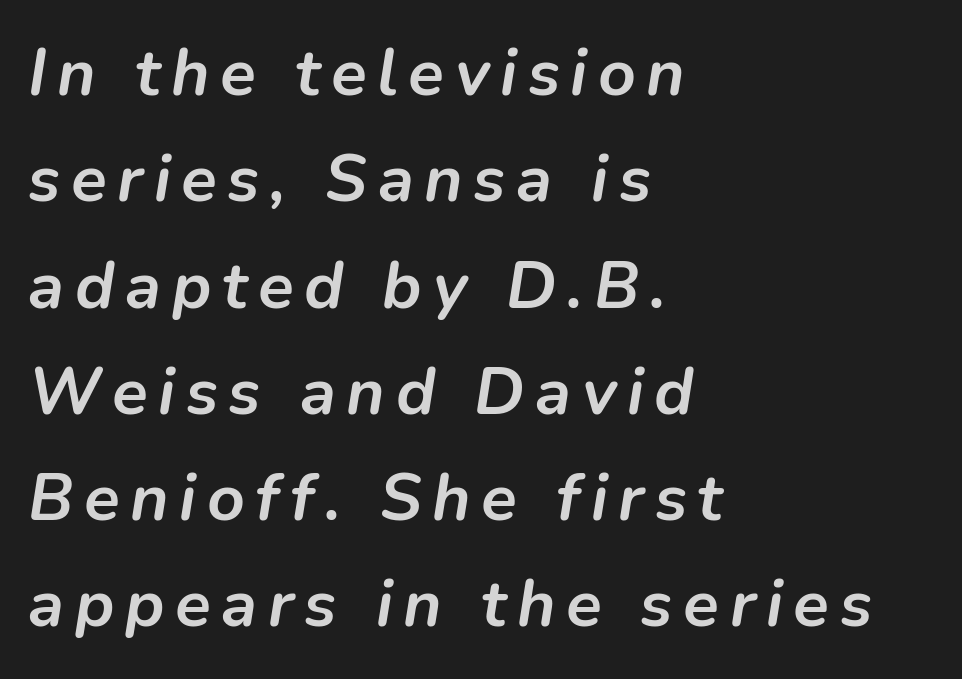
The image shows 66 px semibold type, italic (leaning right); set left-aligned, normal line spacing (1.61x), not underlined; low stroke contrast and a medium x-height.
